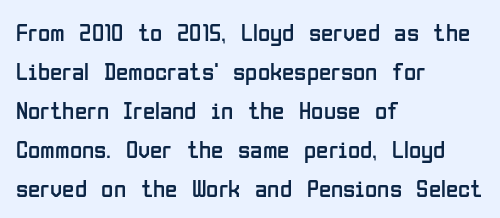
The image shows 25 px text type, upright; set left-aligned, normal line spacing (1.56x), normal letter spacing, not underlined.
